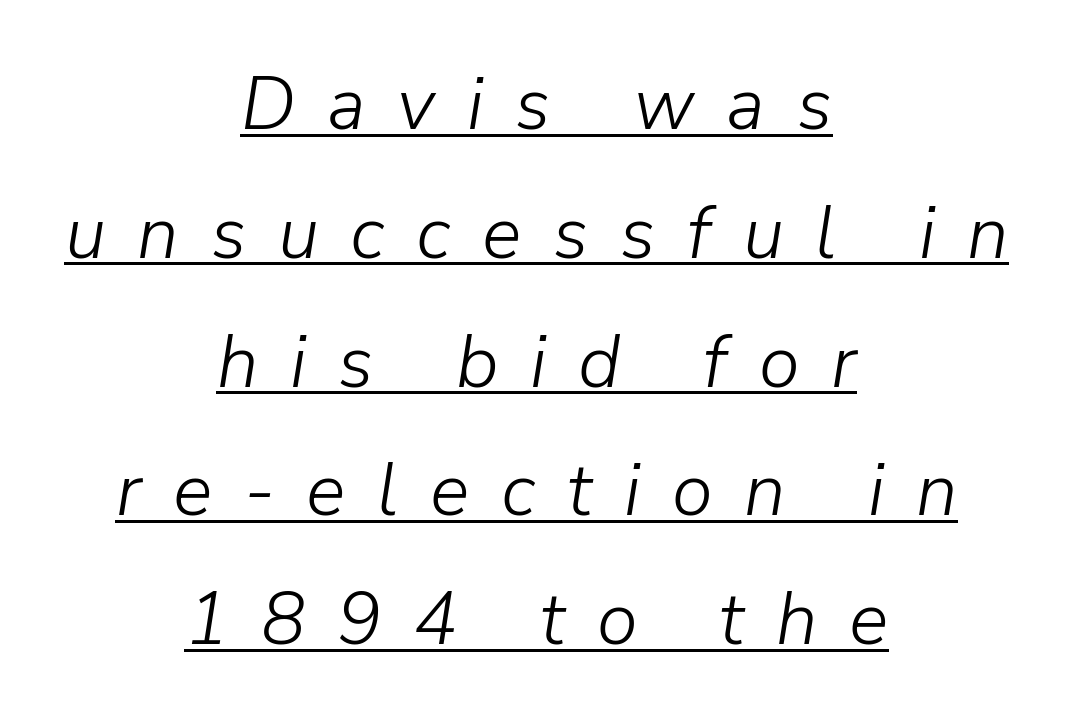
Compared with a flush-left layout, this one balances lines on the center instead. Stem width sits at or under what a default text font uses. This sample uses an oblique cut, with every glyph tilted off the vertical. Students, observe the line beneath the letters — that is underlining. Substantial extra tracking has been applied to these lines. Note the varied advance widths — an 'i' is clearly narrower than an 'm'.
